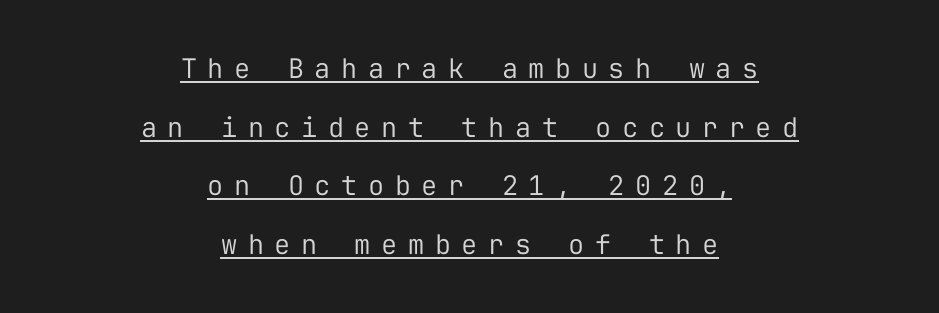
Q: Is the text bold? A: No.
Q: Is the text italic (slanted)? A: No, it is upright.
Q: Is the text underlined? A: Yes.
Q: How is the paragraph aligned? A: Centered.
Q: Is the spacing between letters normal or unusually wide? A: Unusually wide.
Q: Is the spacing between lines tight, normal or loose? A: Loose.
